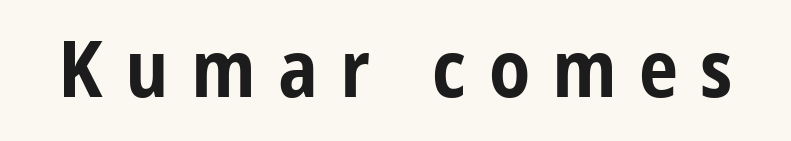
Q: Is the text bold? A: Yes.
Q: Is the text italic (slanted)? A: No, it is upright.
Q: Is the typeface a serif or a sans-serif typeface? A: Sans-serif.
Q: Is the text underlined? A: No.
Q: Is the spacing between letters normal or unusually wide? A: Unusually wide.
Q: Width (condensed, normal, or wide)? A: Condensed.
Q: Stroke contrast? A: Low.
Q: x-height? A: Medium.
Q: Monospaced? A: No.
